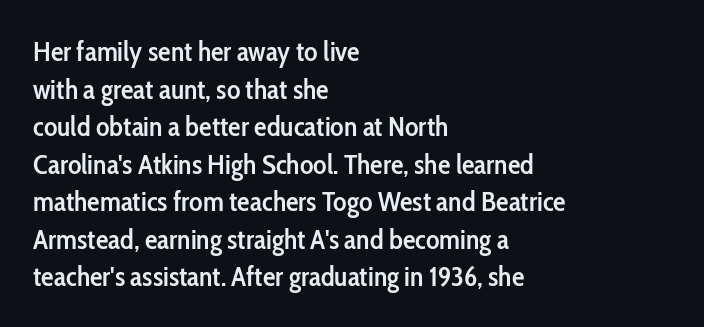
Q: Is the text bold? A: Semi-bold.
Q: Is the text italic (slanted)? A: No, it is upright.
Q: Is the typeface a serif or a sans-serif typeface? A: Sans-serif.
Q: Is the text underlined? A: No.
Q: How is the paragraph aligned? A: Left-aligned.
Q: Is the spacing between letters normal or unusually wide? A: Normal.
Q: Is the spacing between lines tight, normal or loose? A: Normal.
Q: Width (condensed, normal, or wide)? A: Condensed.
Q: Stroke contrast? A: Low.
Q: x-height? A: Medium.
Q: Monospaced? A: No.
